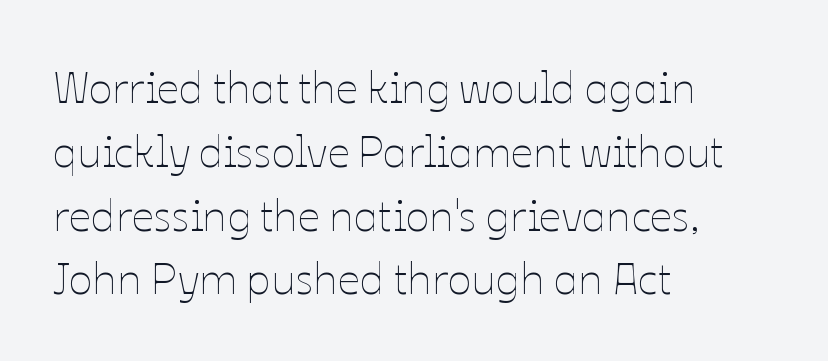
{"italic": "no", "bold": "no", "weight": "thin", "width": "normal", "stroke_contrast": "low", "x_height": "medium", "monospaced": "no", "underline": "no", "align": "left", "line_spacing": "normal", "line_spacing_ratio": 1.45, "letter_spacing": "normal", "letter_spacing_em": 0.0, "glyph_px": 44}
